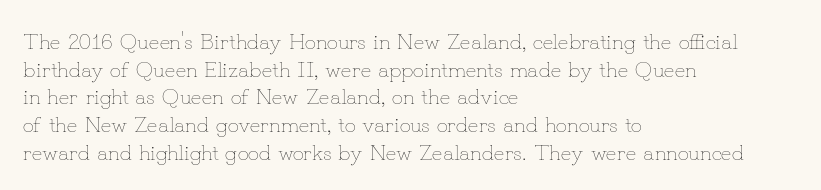
The image shows 22 px text type, upright; set left-aligned, normal line spacing (1.26x), normal letter spacing, not underlined.
